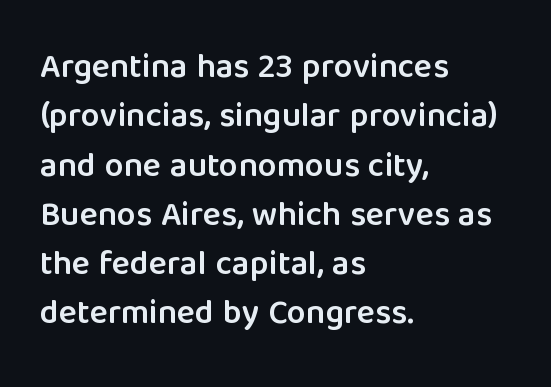
Q: Is the text bold? A: Semi-bold.
Q: Is the text italic (slanted)? A: No, it is upright.
Q: Is the typeface a serif or a sans-serif typeface? A: Sans-serif.
Q: Is the text underlined? A: No.
Q: How is the paragraph aligned? A: Left-aligned.
Q: Is the spacing between letters normal or unusually wide? A: Normal.
Q: Is the spacing between lines tight, normal or loose? A: Normal.
Q: Width (condensed, normal, or wide)? A: Normal.
Q: Stroke contrast? A: Low.
Q: x-height? A: Medium.
Q: Monospaced? A: No.
